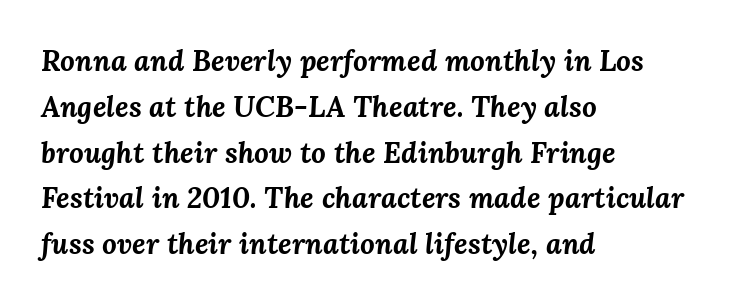
{"italic": "yes", "lean": "right", "slant_degrees": 3, "bold": "yes", "weight": "bold", "width": "normal", "stroke_contrast": "medium", "x_height": "medium", "monospaced": "no", "underline": "no", "align": "left", "line_spacing": "normal", "line_spacing_ratio": 1.58, "letter_spacing": "normal", "letter_spacing_em": 0.0, "glyph_px": 29}
